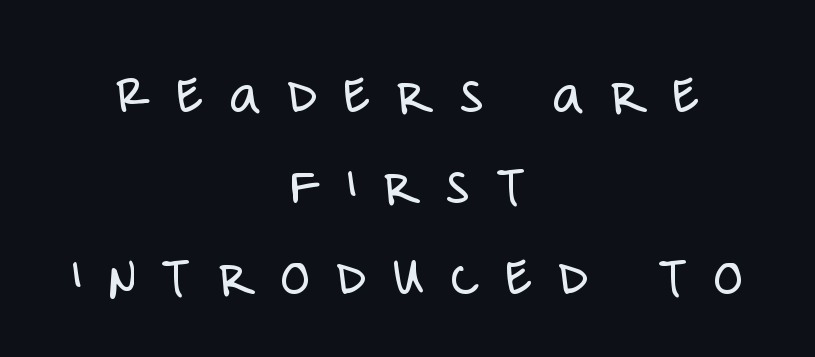
{"serif": "no", "italic": "no", "bold": "no", "weight": "light", "width": "condensed", "stroke_contrast": "low", "x_height": "large", "monospaced": "no", "underline": "no", "align": "center", "line_spacing": "normal", "line_spacing_ratio": 1.52, "letter_spacing": "wide", "letter_spacing_em": 0.43, "glyph_px": 60}
